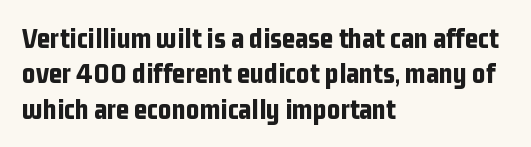
The area under the type is left untouched. The characters display no serif detailing; their extremities are plain. This is the regular roman posture of the typeface. The type is set solid horizontally, with unmodified tracking.
